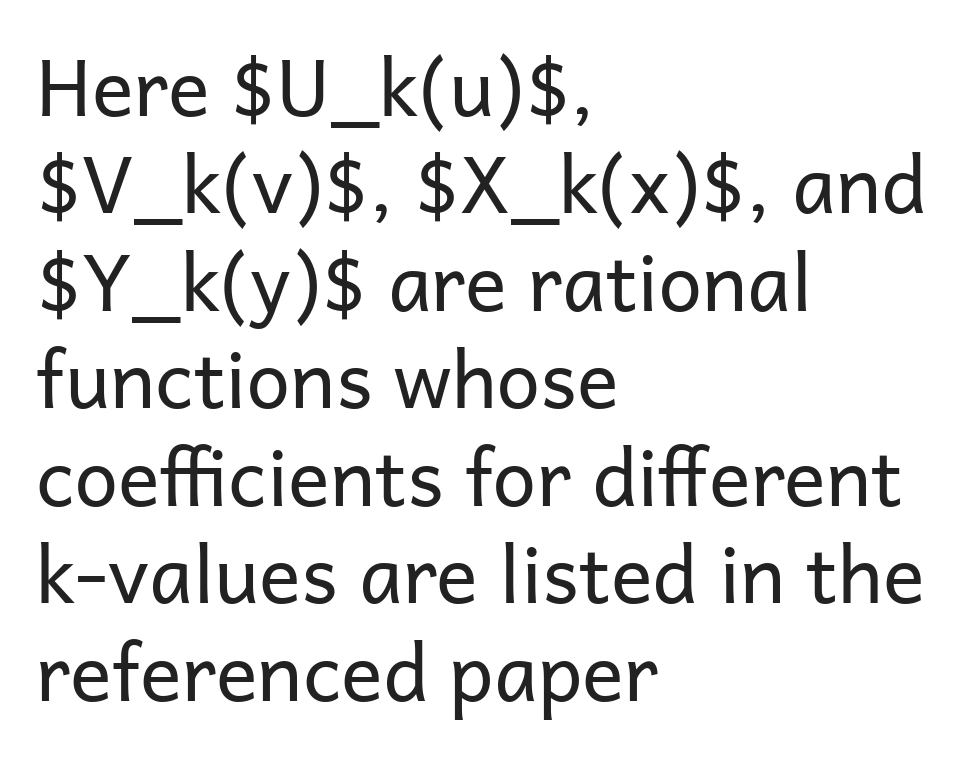
The weight would be labelled regular, book, light, or lighter still. The leading is moderate, giving the passage an even texture. Think of a printed novel: that variable character pitch is what you see here. Font category for this specimen: sans-serif. Lines of text with bare space underneath.
